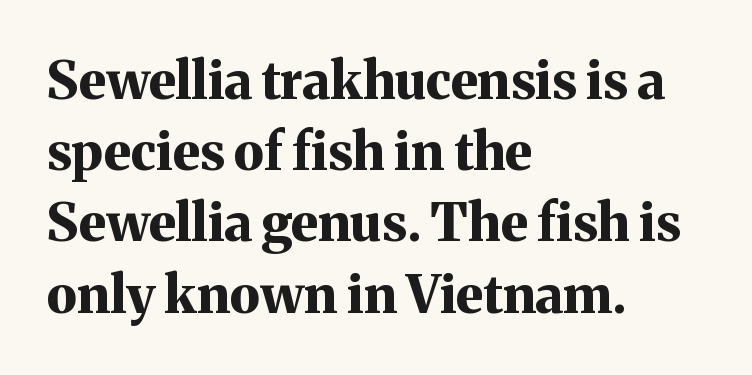
Old-style or modern, the face here clearly has serifs. The space beneath each line is pristine and unruled. The passage shown has conventional tracking throughout. Upright lettering throughout. Varying glyph widths throughout — classic text-font behaviour. The text block is weighted toward the left margin, trailing off unevenly rightward.
